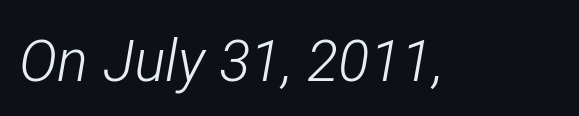
{"italic": "yes", "lean": "right", "slant_degrees": 12, "bold": "no", "weight": "light", "width": "condensed", "stroke_contrast": "low", "x_height": "medium", "monospaced": "no", "underline": "no", "letter_spacing": "normal", "letter_spacing_em": 0.0, "glyph_px": 58}
